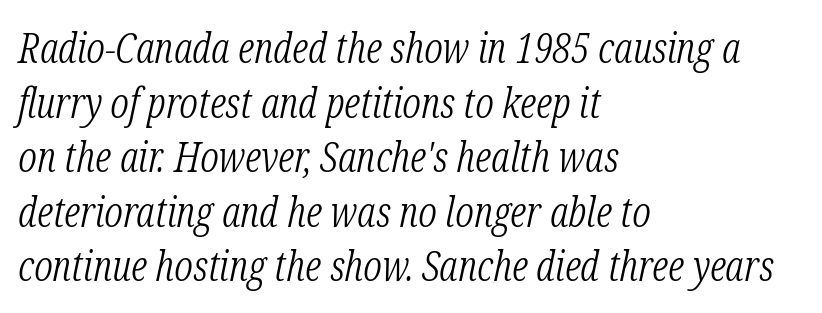
Beneath every word, the page is bare. To sum up the face: it has serifs. Italic: yes, the glyphs are oblique. Each stroke keeps to a modest, everyday thickness or less. Each new line begins a customary step beneath the previous one. Reading down the block, your eye returns to a fixed left position each line.
